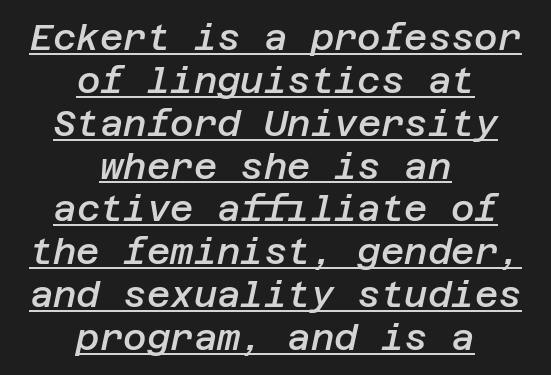
{"italic": "yes", "lean": "right", "slant_degrees": 12, "bold": "semi", "weight": "semibold", "width": "normal", "stroke_contrast": "low", "x_height": "large", "underline": "yes", "align": "center", "line_spacing_ratio": 1.19, "letter_spacing": "normal", "letter_spacing_em": 0.0, "glyph_px": 36}
